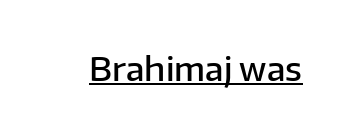
The image shows 32 px semibold sans-serif type, upright; set normal letter spacing, underlined; low stroke contrast and a medium x-height.
